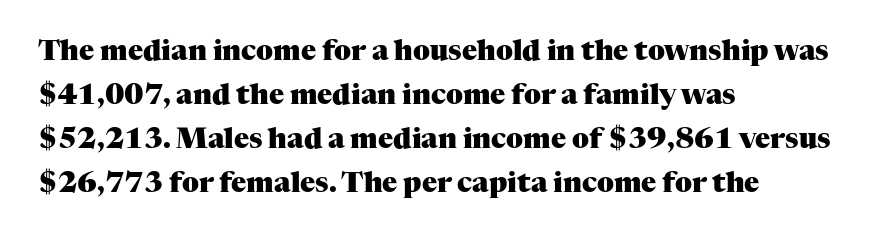
The image shows 28 px heavy serif type, upright; set left-aligned, normal line spacing (1.57x), normal letter spacing, not underlined; medium stroke contrast and a medium x-height.
